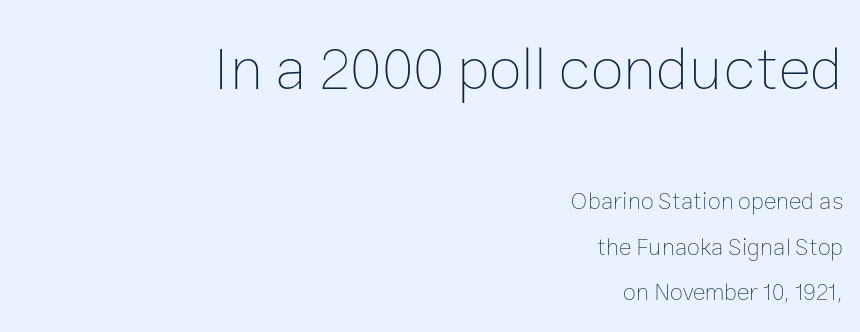
{"italic": "no", "bold": "no", "weight": "thin", "width": "normal", "stroke_contrast": "low", "x_height": "medium", "monospaced": "no", "underline": "no", "align": "right", "line_spacing_ratio": 1.88, "letter_spacing": "normal", "letter_spacing_em": 0.0, "larger_block": "first", "size_ratio": 2.54, "glyph_px": 61}
